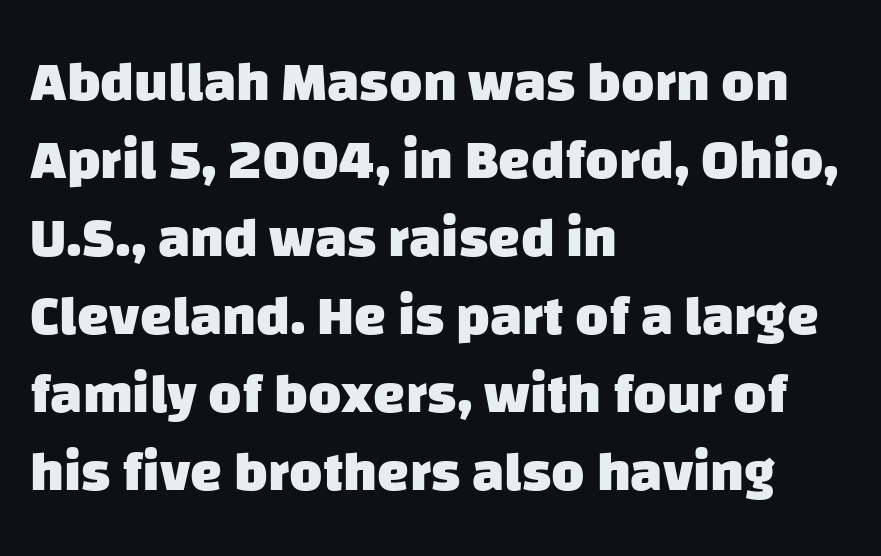
Q: Is the text bold? A: Yes.
Q: Is the typeface a serif or a sans-serif typeface? A: Sans-serif.
Q: Is the text underlined? A: No.
Q: How is the paragraph aligned? A: Left-aligned.
Q: Is the spacing between letters normal or unusually wide? A: Normal.
Q: Is the spacing between lines tight, normal or loose? A: Normal.
Q: Width (condensed, normal, or wide)? A: Normal.
Q: Stroke contrast? A: Low.
Q: x-height? A: Large.
Q: Monospaced? A: No.
